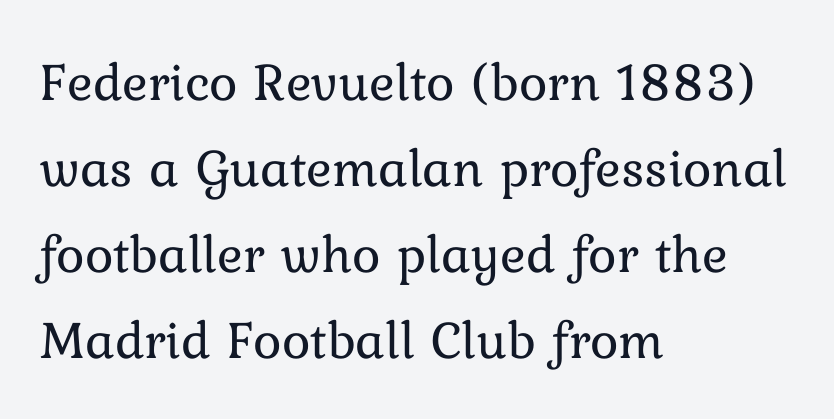
The image shows 54 px regular-weight type, upright; set left-aligned, normal line spacing (1.59x), normal letter spacing, not underlined; low stroke contrast and a medium x-height.
